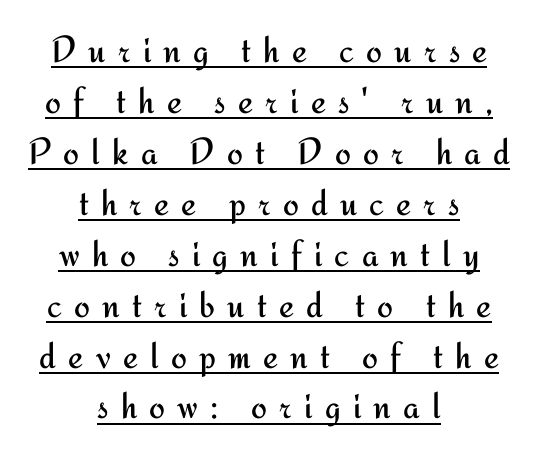
The typeface has the unassuming heft of standard copy or less. Proportional: the letters do not fall into vertical columns. It's the straight-up-and-down kind of type. You can see a thin bar hugging the bottom of the glyphs.
